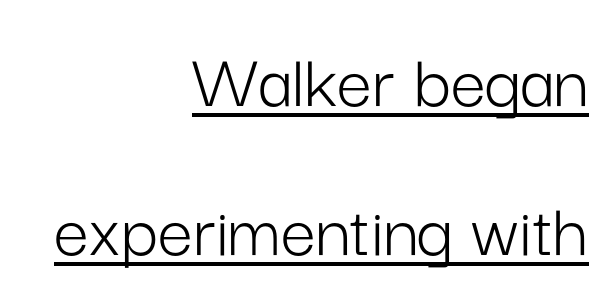
The ragged edge is on the left, which tells us the setting is flush right. The string is rendered with underlining switched on. Look at the bottom of the vertical strokes: they stop flat, with no serifs. Observe the ordinary spacing: letters are neighbours, not strangers. Vertical stems look standard width or narrower in stroke.
